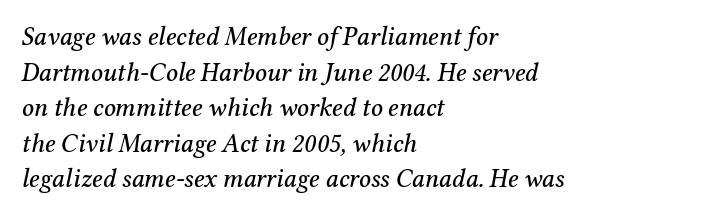
Q: Is the text italic (slanted)? A: Yes, it leans right by about 12 degrees.
Q: Is the text underlined? A: No.
Q: How is the paragraph aligned? A: Left-aligned.
Q: Is the spacing between letters normal or unusually wide? A: Normal.
Q: Is the spacing between lines tight, normal or loose? A: Normal.
